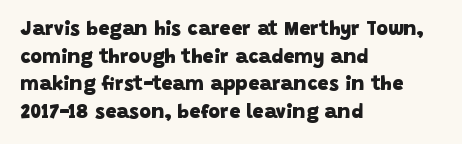
Caption: bold face, heavy strokes. The space directly below the letters is spotless. Letter spacing: default. The text block is weighted toward the left margin, trailing off unevenly rightward. The lines sit at an ordinary, default distance from one another.
